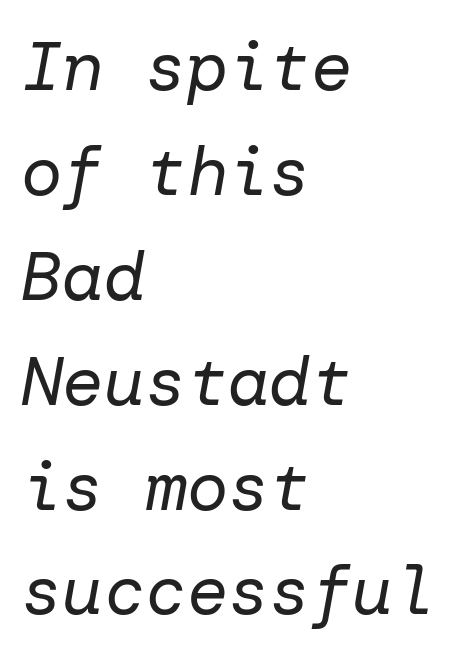
Q: Is the text bold? A: No.
Q: Is the text italic (slanted)? A: Yes, it leans right by about 10 degrees.
Q: Is the text underlined? A: No.
Q: How is the paragraph aligned? A: Left-aligned.
Q: Is the spacing between letters normal or unusually wide? A: Normal.
Q: Is the spacing between lines tight, normal or loose? A: Normal.
Q: Width (condensed, normal, or wide)? A: Normal.
Q: Stroke contrast? A: Low.
Q: x-height? A: Medium.
